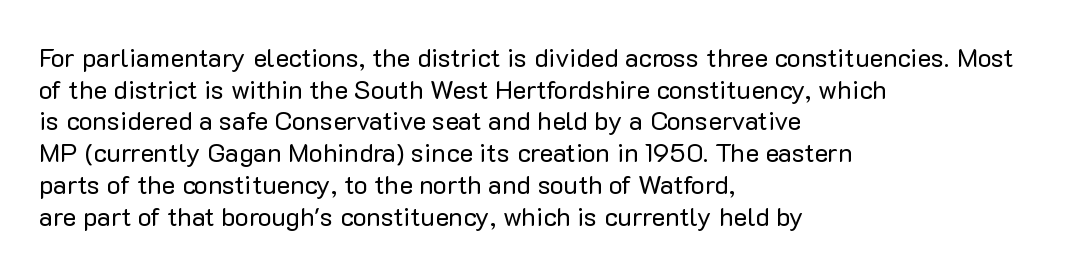
{"italic": "no", "bold": "no", "underline": "no", "align": "left", "line_spacing_ratio": 1.22, "letter_spacing": "normal", "letter_spacing_em": 0.0, "glyph_px": 26}
